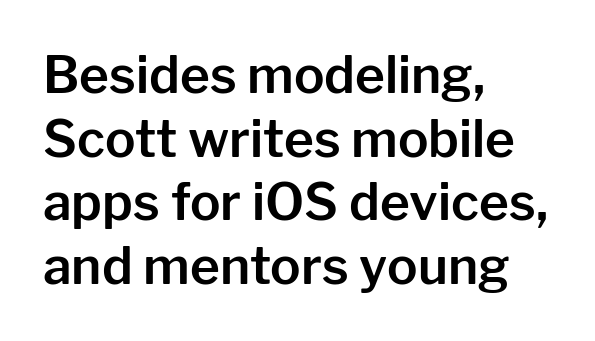
The image shows 51 px sans-serif type, upright; set left-aligned, normal line spacing (1.25x), normal letter spacing, not underlined; low stroke contrast and a medium x-height.
